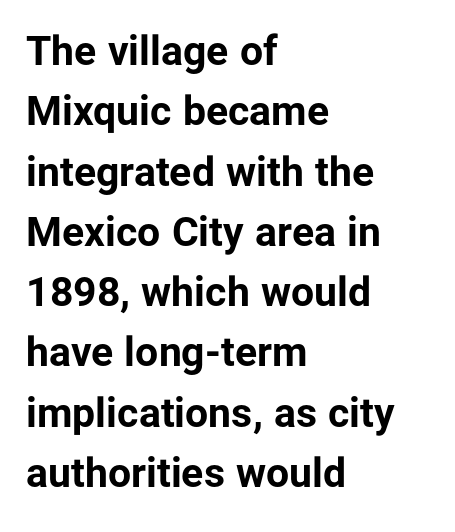
The image shows 41 px bold sans-serif type, upright; set left-aligned, normal line spacing (1.47x), normal letter spacing, not underlined; low stroke contrast and a medium x-height.
